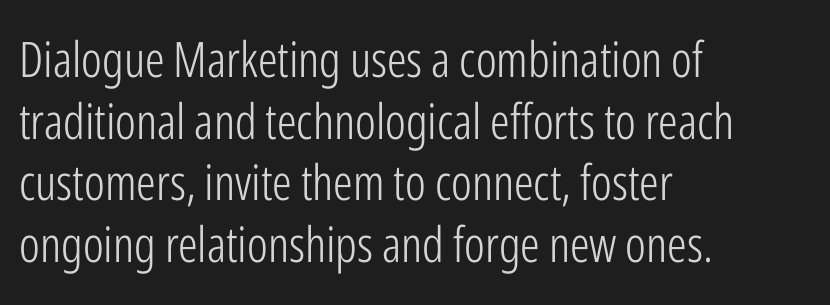
{"serif": "no", "italic": "no", "bold": "no", "weight": "light", "width": "condensed", "stroke_contrast": "low", "x_height": "medium", "monospaced": "no", "underline": "no", "align": "left", "line_spacing": "normal", "line_spacing_ratio": 1.26, "letter_spacing": "normal", "letter_spacing_em": 0.0, "glyph_px": 49}
